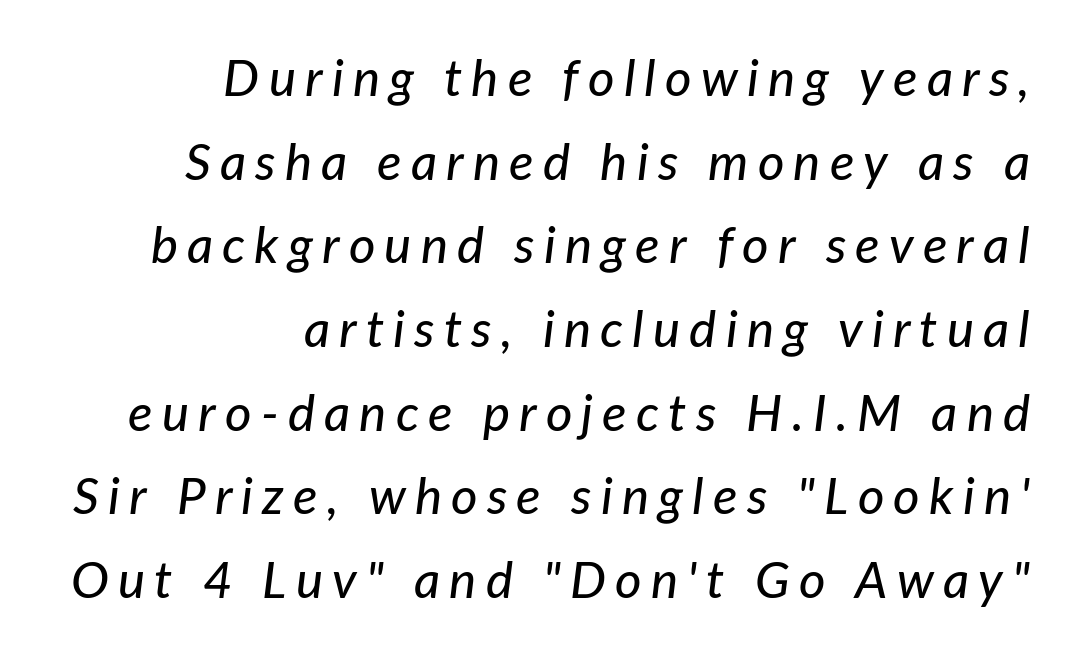
The image shows 51 px text type, italic (leaning right); set right-aligned, normal line spacing (1.64x), not underlined; low stroke contrast and a medium x-height.
